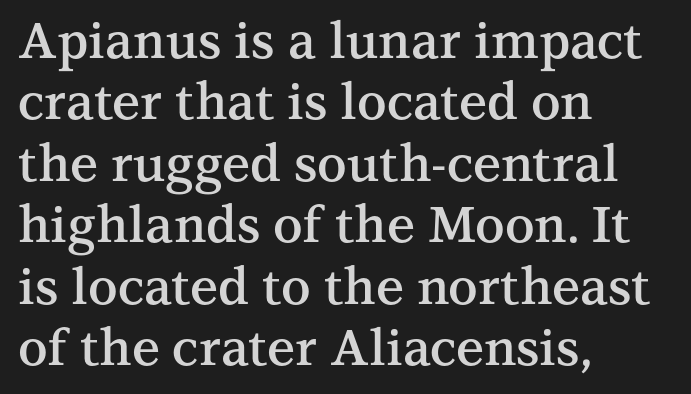
The image shows 50 px semibold serif type, upright; set left-aligned, line spacing 1.23x, normal letter spacing, not underlined; medium stroke contrast and a medium x-height.
